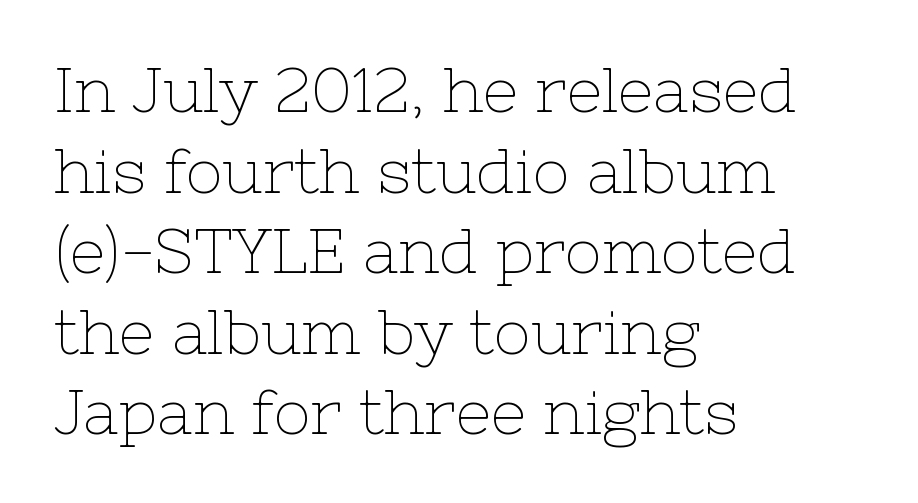
Words float on clear page, feet unadorned. A quiet, ordinary-to-light weight characterises the typeface. All the whitespace from short lines collects on the right. The type family on display is of the serif kind. This rendering leaves character spacing at its baseline value.
